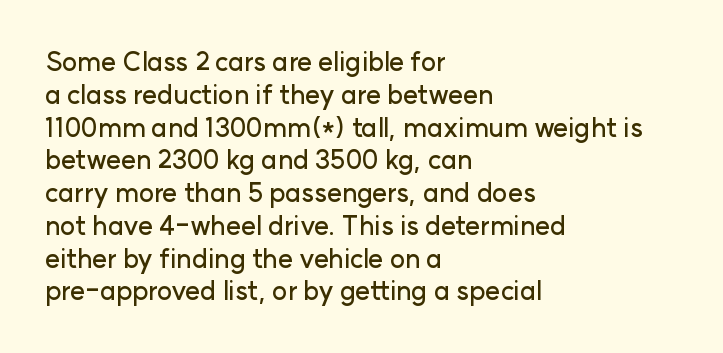
{"italic": "no", "underline": "no", "align": "left", "line_spacing": "normal", "line_spacing_ratio": 1.26, "letter_spacing": "normal", "letter_spacing_em": 0.0, "glyph_px": 26}
